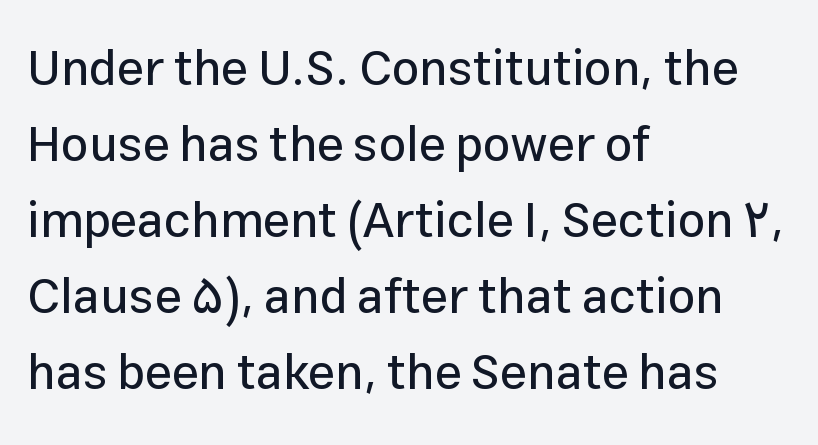
{"serif": "no", "italic": "no", "width": "normal", "stroke_contrast": "low", "x_height": "medium", "monospaced": "no", "underline": "no", "align": "left", "line_spacing": "normal", "line_spacing_ratio": 1.55, "letter_spacing": "normal", "letter_spacing_em": 0.0, "glyph_px": 49}
